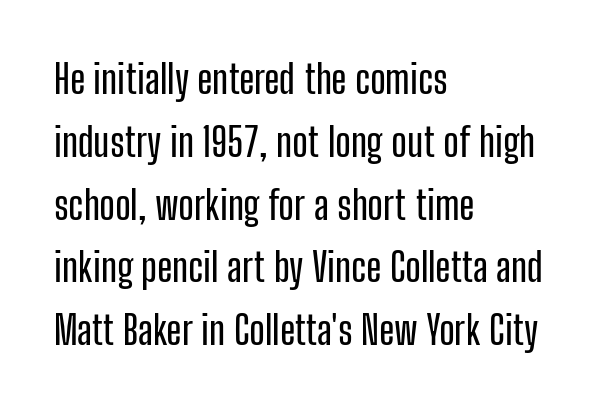
Quick note: interline space is typical. This sample uses a sans-serif face. Nothing unusual about the tracking: characters are spaced as the font intends. These lines were composed using upright roman letters.
